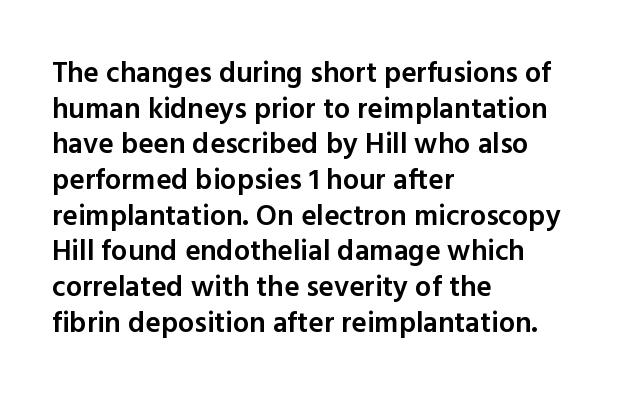
No feet cap the strokes, marking this as sans-serif type. These lines stack with their left ends in a neat column. The gap between lines stays unmarked. The passage shown is typed in a proportional face where columns would drift.
